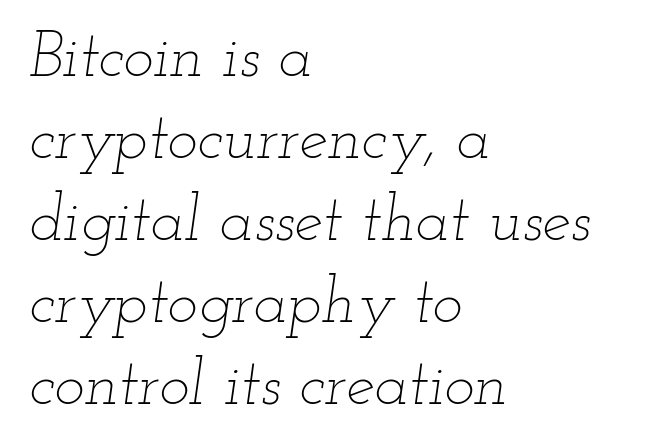
Underlining? Definitely not there. The passage shown leans; its letterforms are oblique. Honestly, the letter spacing is just normal — you wouldn't notice it. Weight: regular or lighter. You could not count columns in this text — the font is proportionally spaced.
